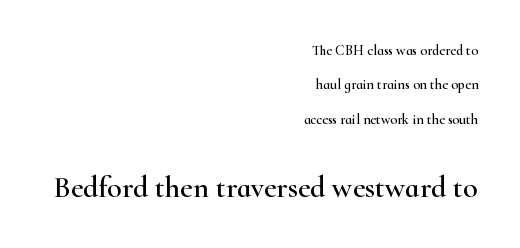
{"serif": "yes", "italic": "no", "width": "wide", "stroke_contrast": "high", "x_height": "small", "monospaced": "no", "underline": "no", "align": "right", "line_spacing": "loose", "line_spacing_ratio": 2.45, "letter_spacing": "normal", "letter_spacing_em": 0.0, "larger_block": "second", "size_ratio": 2.14, "glyph_px": 30}
